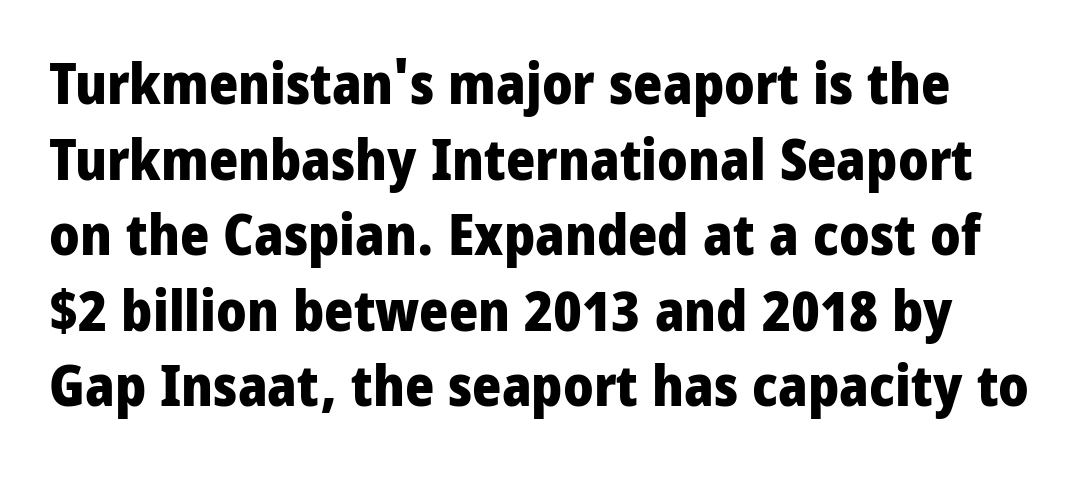
{"serif": "no", "italic": "no", "bold": "yes", "weight": "heavy", "width": "condensed", "stroke_contrast": "low", "x_height": "large", "monospaced": "no", "underline": "no", "line_spacing": "normal", "line_spacing_ratio": 1.35, "letter_spacing": "normal", "letter_spacing_em": 0.0, "glyph_px": 56}
